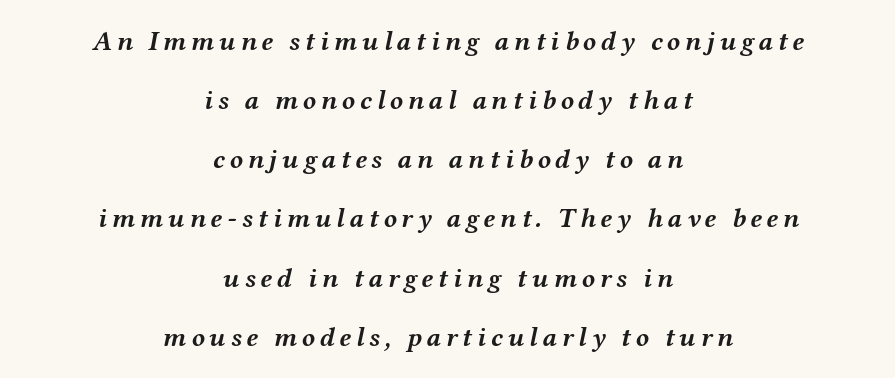
The image shows 27 px bold type, italic (leaning right); set centered, loose line spacing (2.19x), not underlined.
